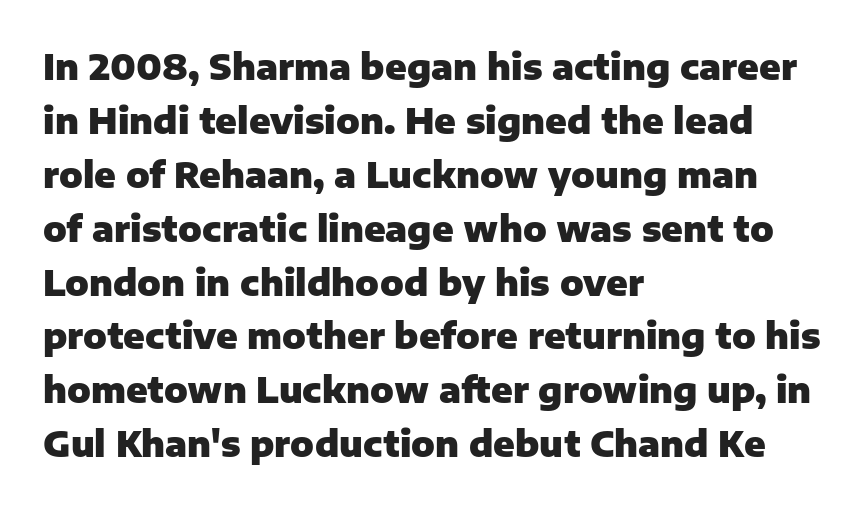
Italic: no, the glyphs are upright roman. A sans-serif font was chosen for this passage. The passage shown is emphatically bold. Summary of vertical rhythm: regular, with standard interline spacing. Has an underline been added? It has not.
